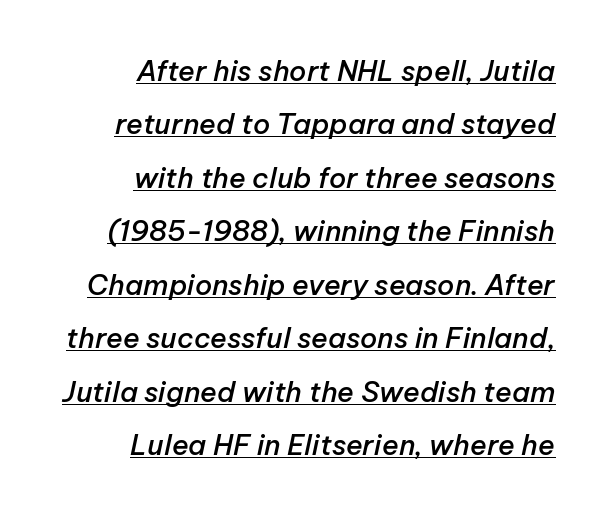
Q: Is the text bold? A: Semi-bold.
Q: Is the text italic (slanted)? A: Yes, it leans right by about 12 degrees.
Q: Is the text underlined? A: Yes.
Q: How is the paragraph aligned? A: Right-aligned.
Q: Is the spacing between letters normal or unusually wide? A: Normal.
Q: Is the spacing between lines tight, normal or loose? A: Loose.
Q: Width (condensed, normal, or wide)? A: Normal.
Q: Stroke contrast? A: Low.
Q: x-height? A: Medium.
Q: Monospaced? A: No.
